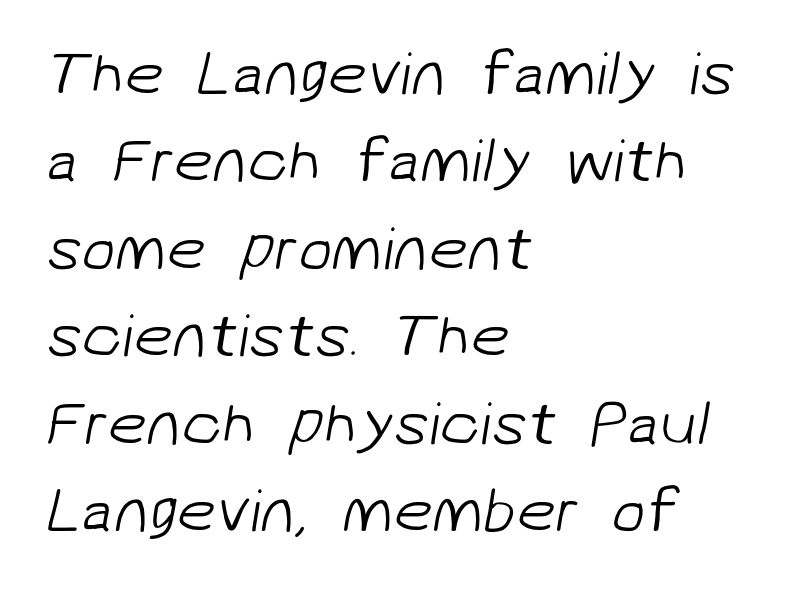
Q: Is the text bold? A: No.
Q: Is the typeface a serif or a sans-serif typeface? A: Sans-serif.
Q: Is the text underlined? A: No.
Q: How is the paragraph aligned? A: Left-aligned.
Q: Is the spacing between letters normal or unusually wide? A: Normal.
Q: Is the spacing between lines tight, normal or loose? A: Normal.
Q: Width (condensed, normal, or wide)? A: Normal.
Q: Stroke contrast? A: Low.
Q: x-height? A: Medium.
Q: Monospaced? A: No.
